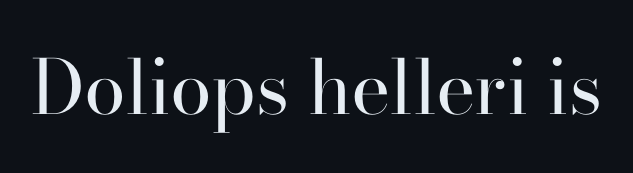
Q: Is the text bold? A: No.
Q: Is the text italic (slanted)? A: No, it is upright.
Q: Is the typeface a serif or a sans-serif typeface? A: Serif.
Q: Is the text underlined? A: No.
Q: Is the spacing between letters normal or unusually wide? A: Normal.
Q: Width (condensed, normal, or wide)? A: Normal.
Q: Stroke contrast? A: High.
Q: x-height? A: Small.
Q: Monospaced? A: No.
